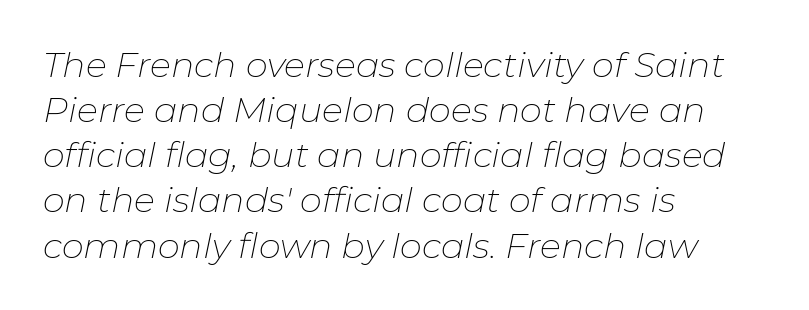
{"italic": "yes", "lean": "right", "slant_degrees": 11, "bold": "no", "weight": "thin", "width": "normal", "stroke_contrast": "low", "x_height": "medium", "monospaced": "no", "underline": "no", "align": "left", "line_spacing": "normal", "line_spacing_ratio": 1.29, "letter_spacing": "normal", "letter_spacing_em": 0.0, "glyph_px": 35}
